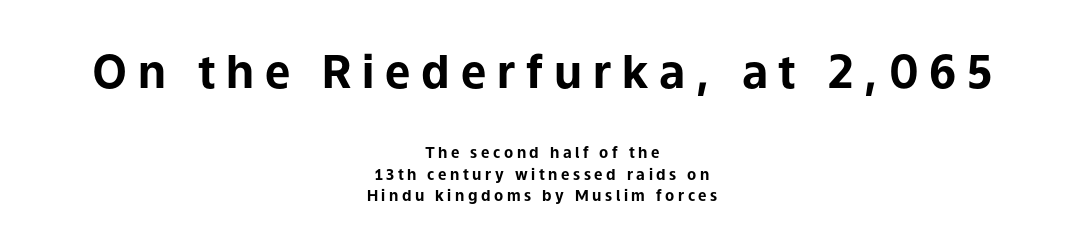
The image shows 45 px bold sans-serif type, upright; set centered, normal line spacing (1.41x), unusually wide letter spacing (+0.24 em), not underlined; the first (top) block is 3.0x larger; low stroke contrast and a medium x-height.
